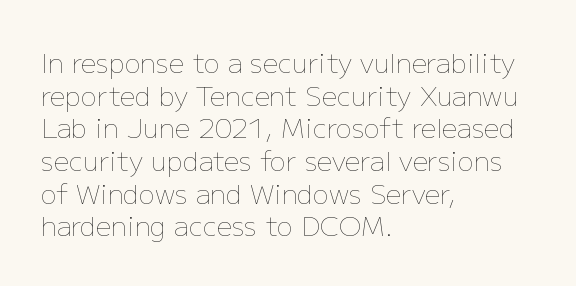
What stands out about the letter spacing? Nothing — it is the standard amount. This is not heavy type; no bold has been used. Just letters on the line, the space beneath them empty. Notice how the stems are strictly vertical — no italics here. This rendering uses left alignment, leaving the right contour irregular.
